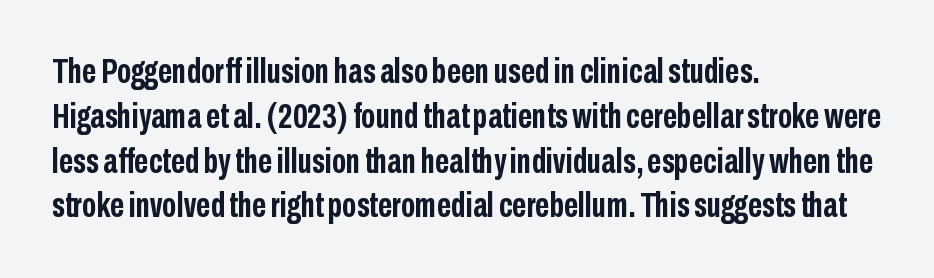
The image shows 35 px semibold, condensed sans-serif type, upright; set left-aligned, normal line spacing (1.28x), normal letter spacing, not underlined; low stroke contrast and a medium x-height.
